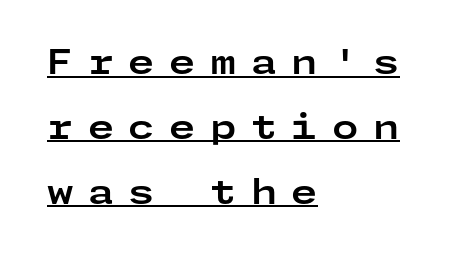
The image shows 34 px bold, wide sans-serif type, upright; set left-aligned, loose line spacing (1.91x), unusually wide letter spacing (+0.42 em), underlined; low stroke contrast and a medium x-height.
